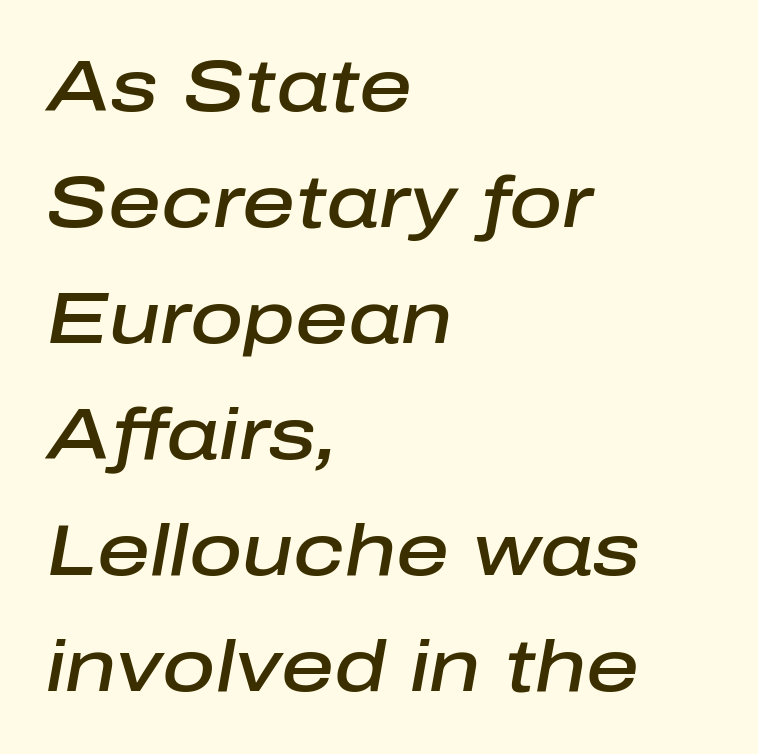
The image shows 73 px semibold type, italic (leaning right); set left-aligned, normal line spacing (1.59x), normal letter spacing, not underlined; low stroke contrast and a medium x-height.
